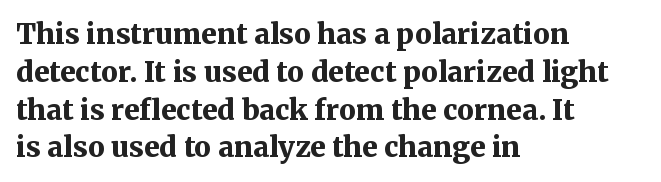
{"serif": "yes", "italic": "no", "bold": "yes", "weight": "bold", "width": "normal", "stroke_contrast": "medium", "x_height": "medium", "monospaced": "no", "underline": "no", "align": "left", "line_spacing": "normal", "line_spacing_ratio": 1.35, "letter_spacing": "normal", "letter_spacing_em": 0.0, "glyph_px": 28}
